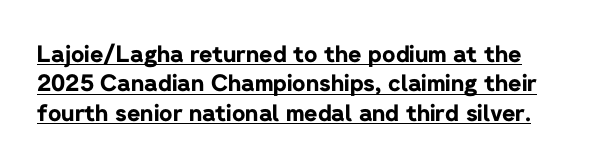
The specimen reads as upright at a glance. Each word holds together tightly as a unit, with standard inter-letter gaps. Each glyph is drawn with heavy, bold strokes. The rows are spaced the way most documents space them. Has an underline been added? It has.
